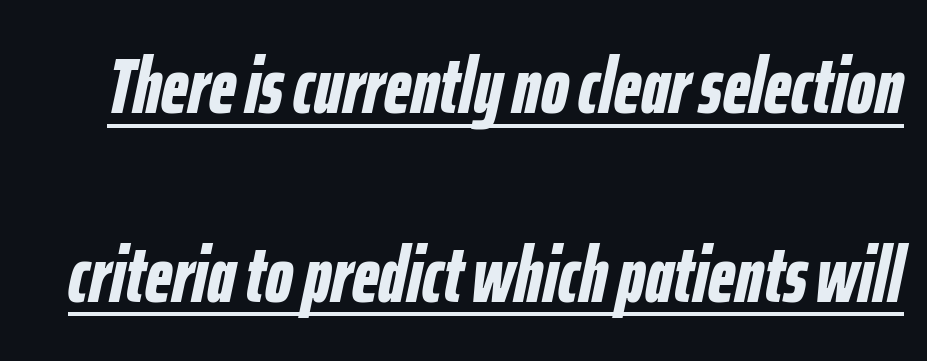
Underlined type. What's the leading like? Stretched, with rows far apart. Is the type bold? Yes — the strokes are clearly thick and heavy. Is the type slanted? Yes — the strokes lean at a clear angle. Here the designer chose a conventional face with non-uniform glyph widths.
